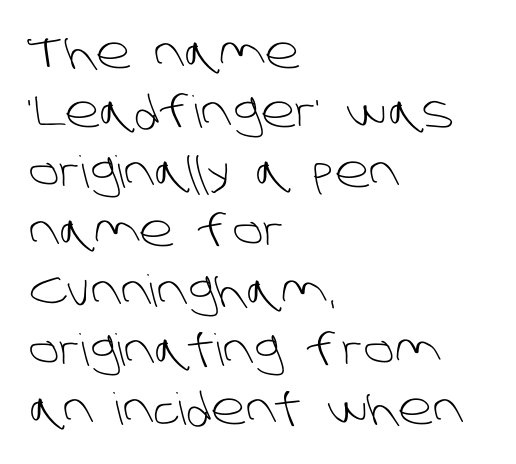
The image shows 44 px light sans-serif type; set left-aligned, normal line spacing (1.35x), normal letter spacing, not underlined; low stroke contrast and a large x-height.
